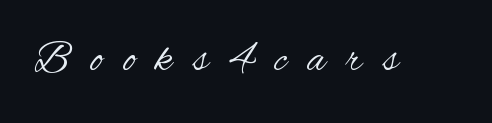
The image shows 43 px regular-weight, condensed sans-serif type; set unusually wide letter spacing (+0.48 em), not underlined; medium stroke contrast and a small x-height.
